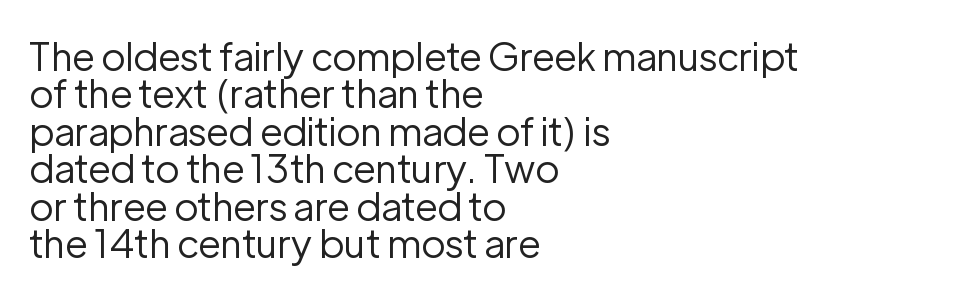
The image shows 39 px regular-weight sans-serif type, upright; set left-aligned, tight line spacing (0.96x), normal letter spacing, not underlined; low stroke contrast and a medium x-height.
